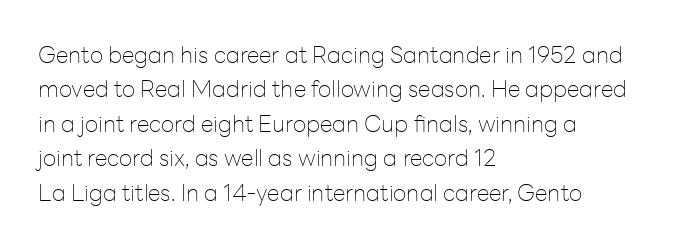
{"italic": "no", "bold": "no", "underline": "no", "align": "left", "line_spacing": "normal", "line_spacing_ratio": 1.5, "letter_spacing": "normal", "letter_spacing_em": 0.0, "glyph_px": 23}
